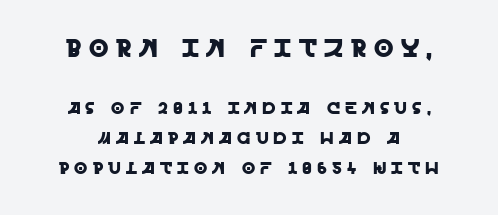
The initial chunk of copy outweighs the following chunk in type size. Quick note: underline off. The line texture is sparse and dotted thanks to wide tracking. Unlike italic type, these characters show no tilt at all.
